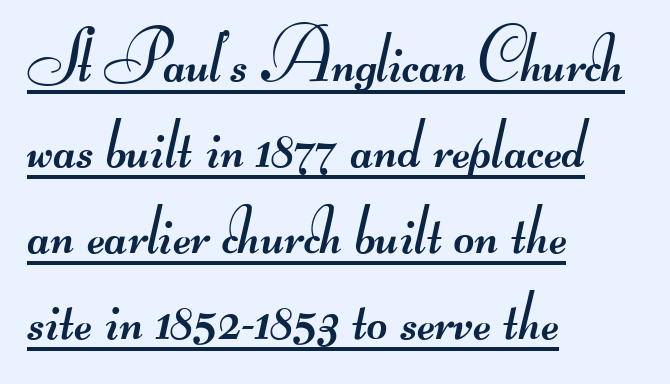
Q: Is the text bold? A: No.
Q: Is the typeface a serif or a sans-serif typeface? A: Sans-serif.
Q: Is the text underlined? A: Yes.
Q: How is the paragraph aligned? A: Left-aligned.
Q: Is the spacing between letters normal or unusually wide? A: Normal.
Q: Width (condensed, normal, or wide)? A: Wide.
Q: Stroke contrast? A: Medium.
Q: Monospaced? A: No.
